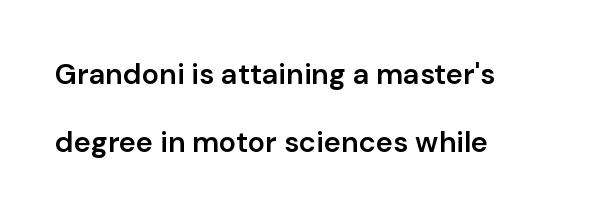
Q: Is the text bold? A: Semi-bold.
Q: Is the text italic (slanted)? A: No, it is upright.
Q: Is the typeface a serif or a sans-serif typeface? A: Sans-serif.
Q: Is the text underlined? A: No.
Q: How is the paragraph aligned? A: Left-aligned.
Q: Is the spacing between letters normal or unusually wide? A: Normal.
Q: Is the spacing between lines tight, normal or loose? A: Loose.
Q: Width (condensed, normal, or wide)? A: Normal.
Q: Stroke contrast? A: Low.
Q: x-height? A: Medium.
Q: Monospaced? A: No.
